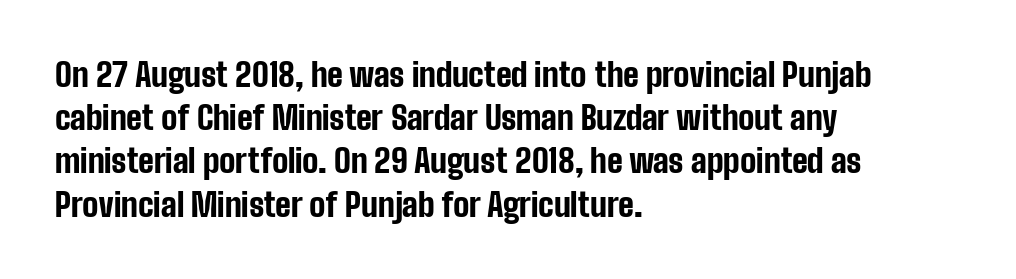
{"serif": "no", "italic": "no", "bold": "yes", "weight": "bold", "width": "condensed", "stroke_contrast": "low", "x_height": "medium", "monospaced": "no", "underline": "no", "align": "left", "line_spacing": "normal", "line_spacing_ratio": 1.35, "letter_spacing": "normal", "letter_spacing_em": 0.0, "glyph_px": 32}
